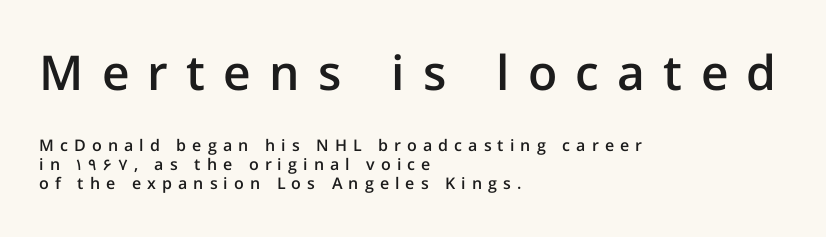
The image shows 48 px semibold sans-serif type, upright; set left-aligned, line spacing 1.18x, unusually wide letter spacing (+0.38 em), not underlined; the first (top) block is 3.0x larger; low stroke contrast and a medium x-height.
